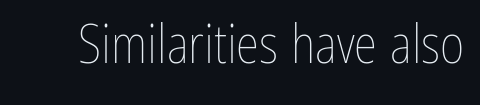
Q: Is the text bold? A: No.
Q: Is the text italic (slanted)? A: No, it is upright.
Q: Is the text underlined? A: No.
Q: Is the spacing between letters normal or unusually wide? A: Normal.
Q: Width (condensed, normal, or wide)? A: Condensed.
Q: Stroke contrast? A: Low.
Q: x-height? A: Medium.
Q: Monospaced? A: No.
